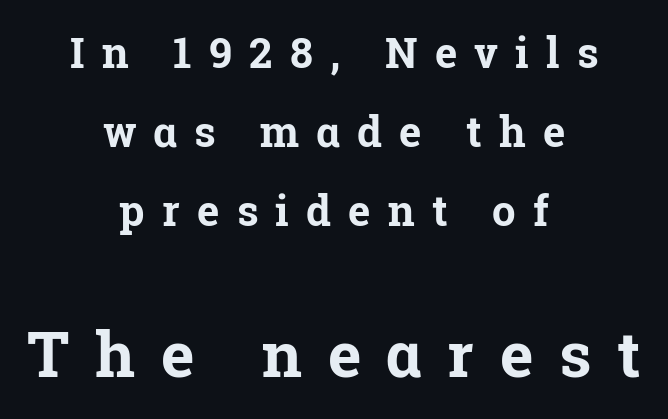
The image shows 63 px bold serif type, upright; set centered, line spacing 1.88x, unusually wide letter spacing (+0.41 em), not underlined; the second (bottom) block is 1.5x larger; low stroke contrast and a medium x-height.
